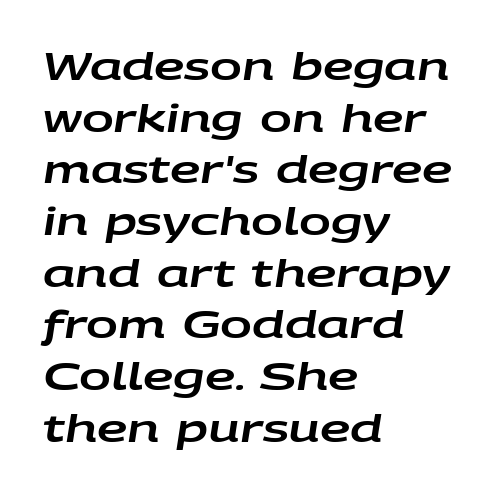
{"italic": "yes", "lean": "right", "slant_degrees": 9, "width": "wide", "stroke_contrast": "low", "x_height": "large", "monospaced": "no", "underline": "no", "align": "left", "line_spacing": "normal", "line_spacing_ratio": 1.36, "letter_spacing": "normal", "letter_spacing_em": 0.0, "glyph_px": 38}
